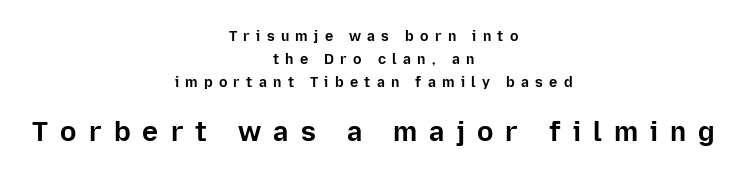
The image shows 27 px bold type, upright; set centered, normal line spacing (1.64x), unusually wide letter spacing (+0.45 em), not underlined; the second (bottom) block is 1.93x larger.
